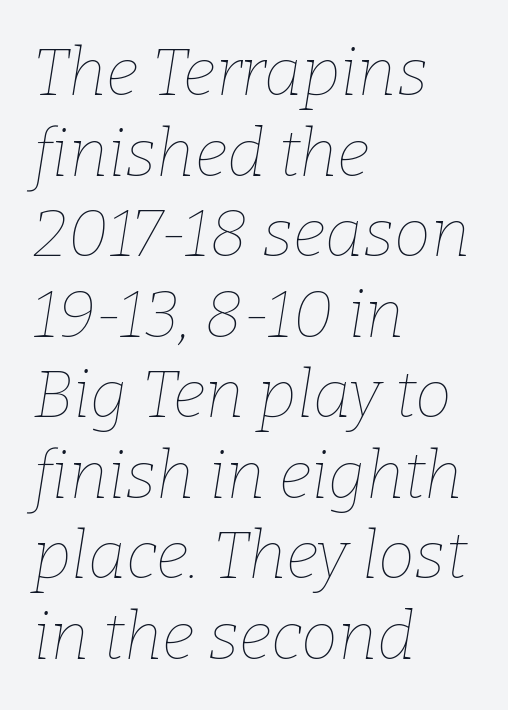
{"italic": "yes", "lean": "right", "slant_degrees": 9, "bold": "no", "weight": "thin", "width": "normal", "stroke_contrast": "low", "x_height": "medium", "monospaced": "no", "underline": "no", "align": "left", "line_spacing_ratio": 1.22, "letter_spacing": "normal", "letter_spacing_em": 0.0, "glyph_px": 66}
